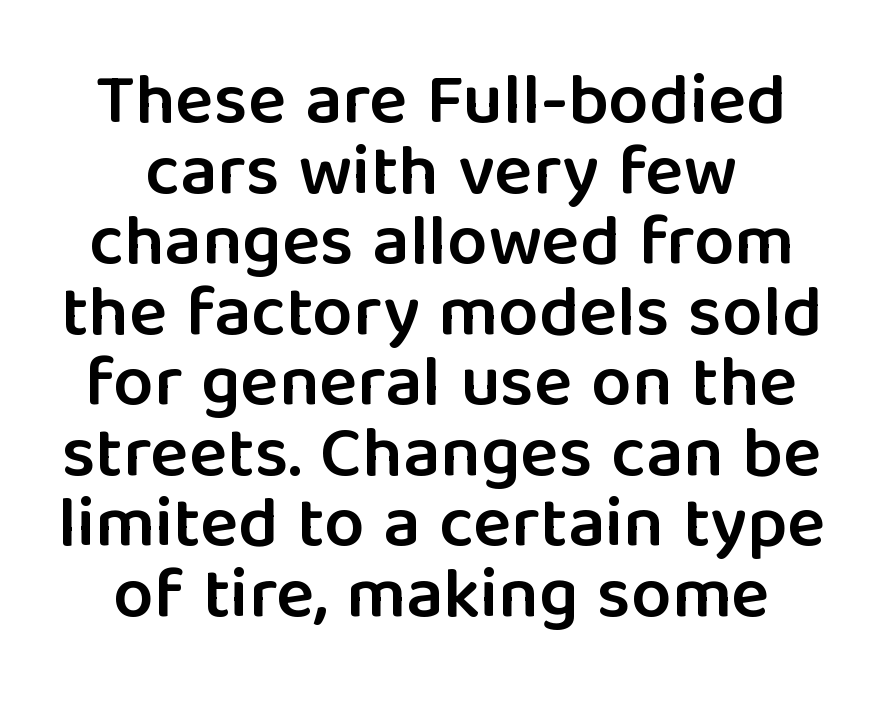
{"serif": "no", "italic": "no", "bold": "semi", "weight": "semibold", "width": "normal", "stroke_contrast": "low", "x_height": "medium", "monospaced": "no", "underline": "no", "align": "center", "line_spacing": "tight", "line_spacing_ratio": 0.98, "letter_spacing": "normal", "letter_spacing_em": 0.0, "glyph_px": 72}
